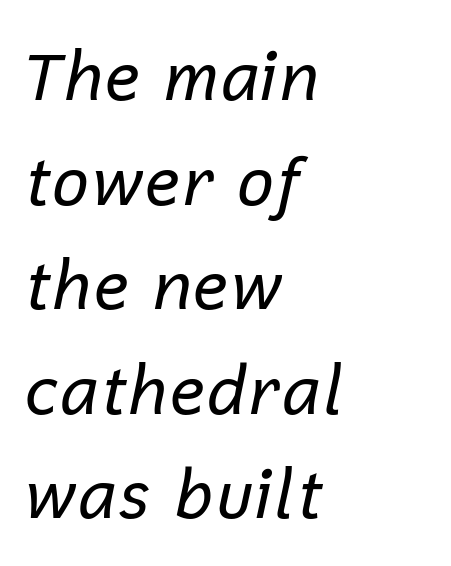
Q: Is the text bold? A: No.
Q: Is the text italic (slanted)? A: Yes, it leans right by about 12 degrees.
Q: Is the text underlined? A: No.
Q: How is the paragraph aligned? A: Left-aligned.
Q: Is the spacing between letters normal or unusually wide? A: Normal.
Q: Is the spacing between lines tight, normal or loose? A: Normal.
Q: Width (condensed, normal, or wide)? A: Normal.
Q: Stroke contrast? A: Low.
Q: x-height? A: Medium.
Q: Monospaced? A: No.
